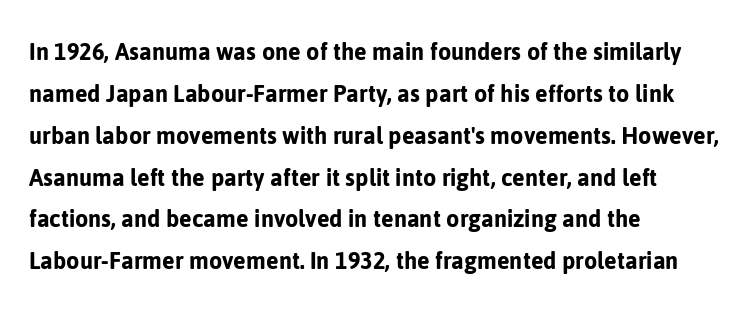
Decoration check: the copy has no underline. You can tell it's not italic because the verticals are truly vertical. Is the letter spacing exaggerated? No — it looks like the ordinary default. A classic flush-left, rag-right setting is used for this passage. Baseline-to-baseline distance is the conventional proportion of letter height.
